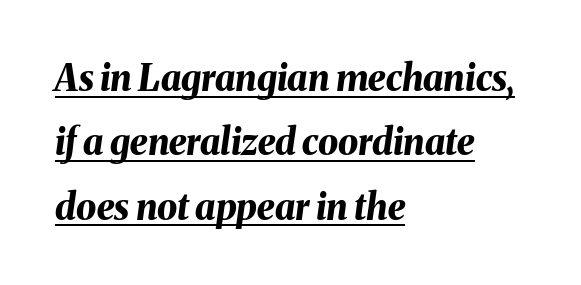
Q: Is the text bold? A: Yes.
Q: Is the text italic (slanted)? A: Yes, it leans right by about 8 degrees.
Q: Is the text underlined? A: Yes.
Q: How is the paragraph aligned? A: Left-aligned.
Q: Is the spacing between letters normal or unusually wide? A: Normal.
Q: Width (condensed, normal, or wide)? A: Normal.
Q: Stroke contrast? A: Medium.
Q: x-height? A: Medium.
Q: Monospaced? A: No.
